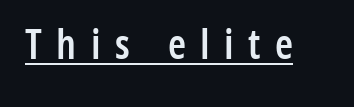
{"serif": "no", "italic": "no", "bold": "semi", "weight": "semibold", "width": "condensed", "stroke_contrast": "low", "x_height": "medium", "monospaced": "no", "underline": "yes", "letter_spacing": "wide", "letter_spacing_em": 0.35, "glyph_px": 41}
